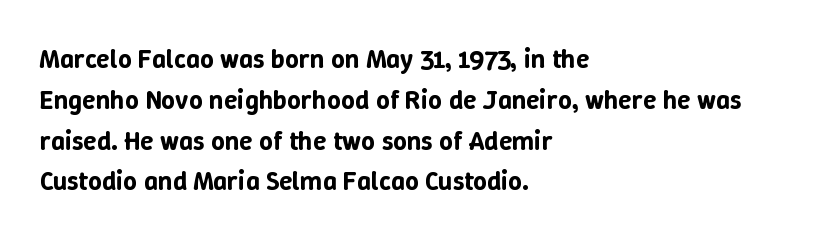
The typography opts for an upright posture over an oblique one. Descenders hang freely into open space. The rag falls on the right side of this text block. No extra tracking has been applied to these lines. Does the leading feel generous? No, just average.
